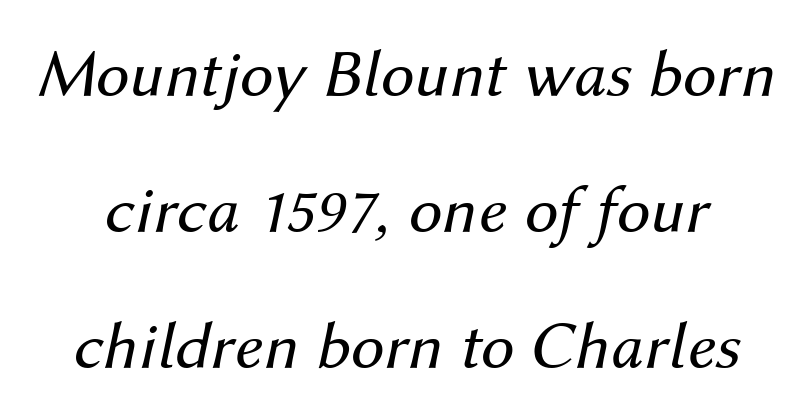
A typesetter would mark this as italic. Quick note: underline off. How would I describe the line gaps? Wide and relaxed. Nothing unusual about the tracking: characters are spaced as the font intends.
